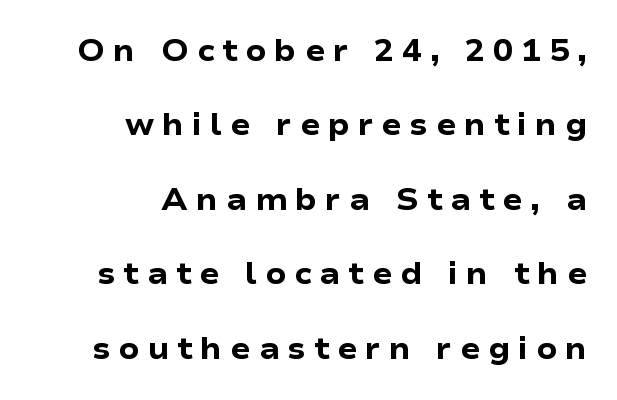
The image shows 30 px heavy, wide sans-serif type, upright; set right-aligned, loose line spacing (2.48x), unusually wide letter spacing (+0.26 em), not underlined; low stroke contrast and a medium x-height.
